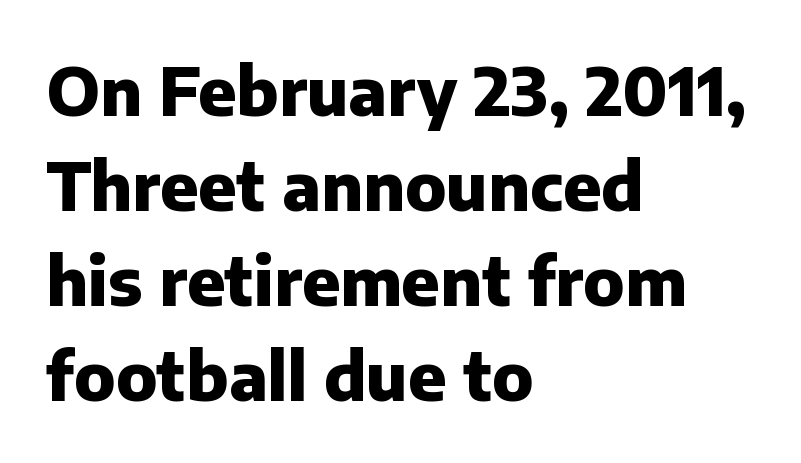
The image shows 67 px heavy sans-serif type, upright; set left-aligned, normal line spacing (1.42x), normal letter spacing, not underlined; low stroke contrast and a medium x-height.
